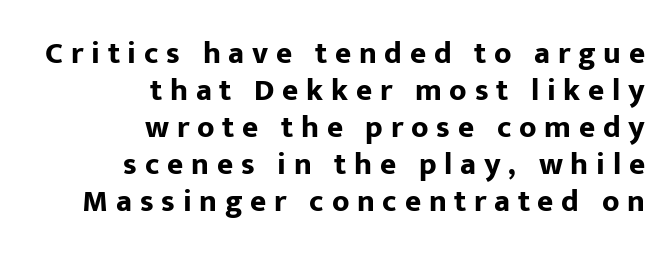
Does the type have serifs? No, each stem ends abruptly. Weight: bold. Style check: upright. A typesetter would call this proportional, since set widths differ per character.
